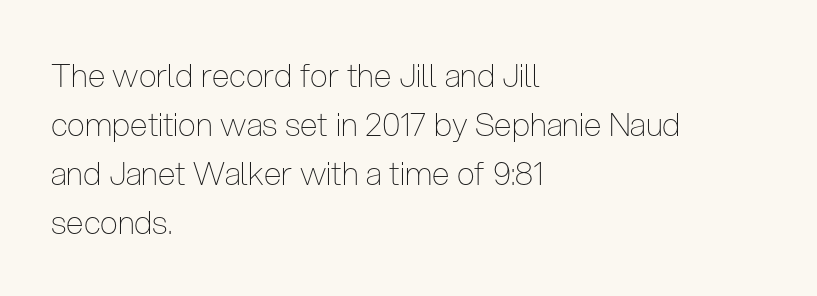
The image shows 32 px thin, condensed sans-serif type, upright; set left-aligned, normal line spacing (1.53x), normal letter spacing, not underlined; low stroke contrast and a medium x-height.
